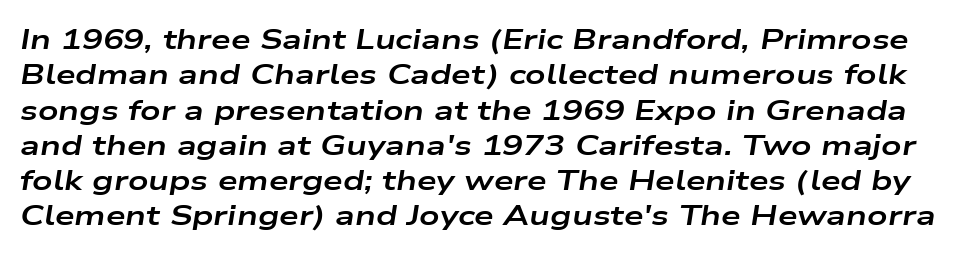
{"italic": "yes", "lean": "right", "slant_degrees": 9, "bold": "yes", "weight": "bold", "width": "wide", "stroke_contrast": "low", "x_height": "medium", "monospaced": "no", "underline": "no", "line_spacing": "normal", "line_spacing_ratio": 1.26, "letter_spacing": "normal", "letter_spacing_em": 0.0, "glyph_px": 28}
